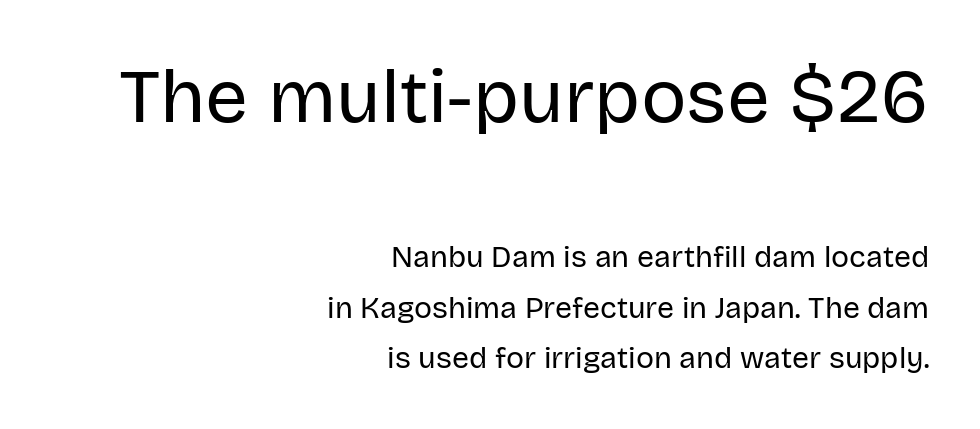
Q: Is the text bold? A: No.
Q: Is the text italic (slanted)? A: No, it is upright.
Q: Is the typeface a serif or a sans-serif typeface? A: Sans-serif.
Q: Is the text underlined? A: No.
Q: How is the paragraph aligned? A: Right-aligned.
Q: Is the spacing between letters normal or unusually wide? A: Normal.
Q: Is the spacing between lines tight, normal or loose? A: Normal.
Q: Which block of text is set in a larger size, the first (top) or the second (bottom)? A: The first (top) one.
Q: Width (condensed, normal, or wide)? A: Normal.
Q: Stroke contrast? A: Low.
Q: x-height? A: Large.
Q: Monospaced? A: No.
